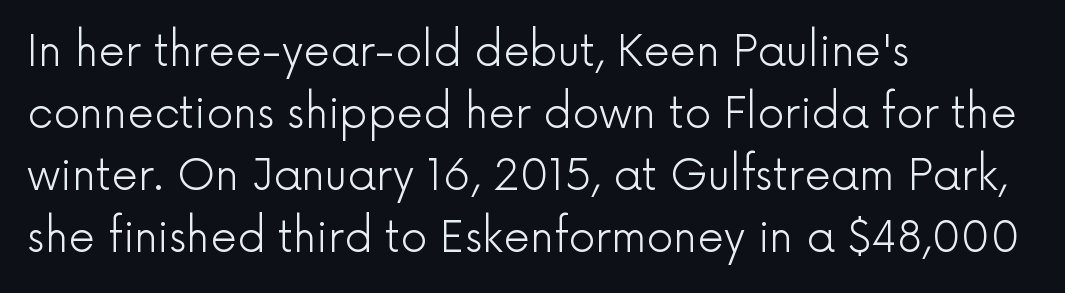
The image shows 42 px light sans-serif type, upright; set left-aligned, normal line spacing (1.48x), normal letter spacing, not underlined; a medium x-height.
